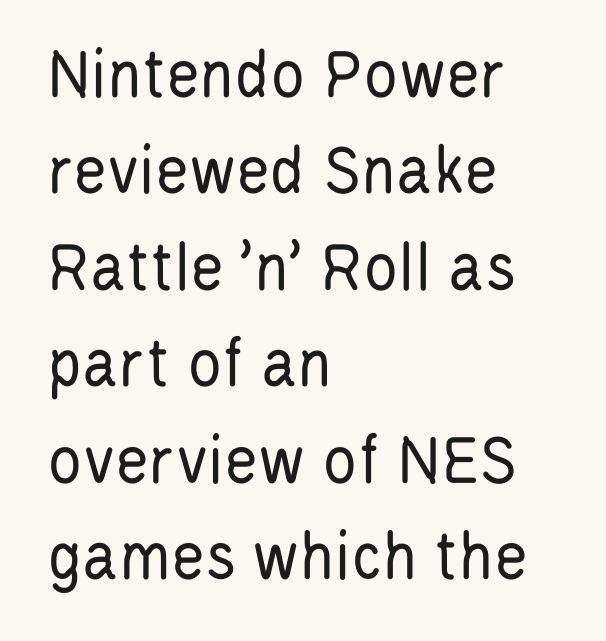
Short note: letters normally spaced. Summary of vertical rhythm: regular, with standard interline spacing. A sans-serif font was chosen for this passage. These lines were composed using upright roman letters. Horizontal alignment here is leftward, the default for most running prose.
